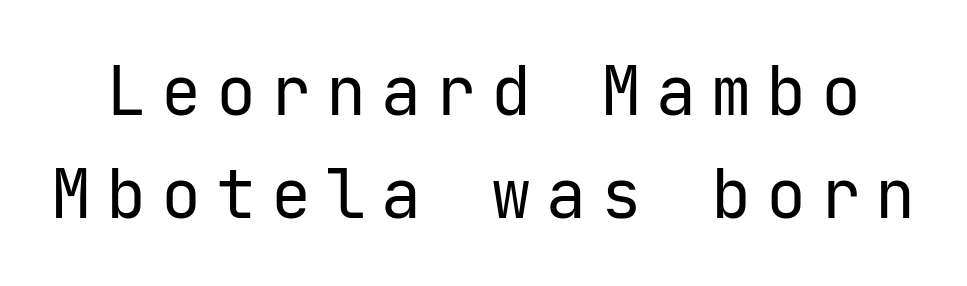
The image shows 67 px regular-weight sans-serif type, upright; set normal line spacing (1.54x), unusually wide letter spacing (+0.22 em), not underlined; low stroke contrast and a medium x-height.
